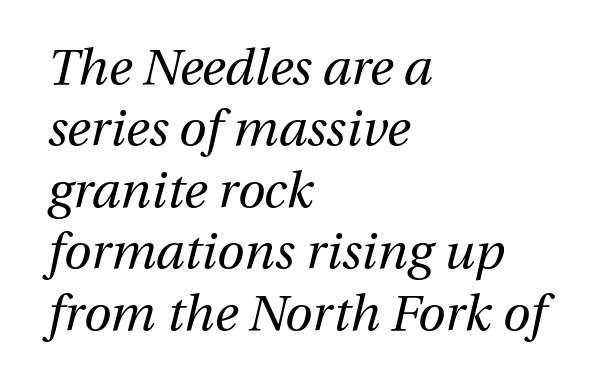
{"italic": "yes", "lean": "right", "slant_degrees": 13, "bold": "no", "weight": "regular", "width": "normal", "stroke_contrast": "medium", "x_height": "medium", "monospaced": "no", "underline": "no", "align": "left", "line_spacing_ratio": 1.23, "letter_spacing": "normal", "letter_spacing_em": 0.0, "glyph_px": 50}
